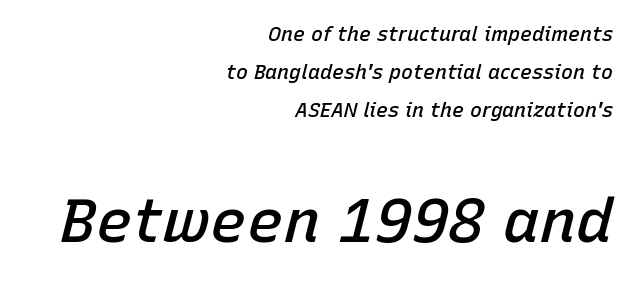
{"italic": "yes", "lean": "right", "slant_degrees": 15, "bold": "semi", "weight": "semibold", "width": "normal", "stroke_contrast": "low", "x_height": "medium", "monospaced": "no", "underline": "no", "align": "right", "line_spacing_ratio": 1.89, "letter_spacing": "normal", "letter_spacing_em": 0.0, "larger_block": "second", "size_ratio": 3.05, "glyph_px": 61}
